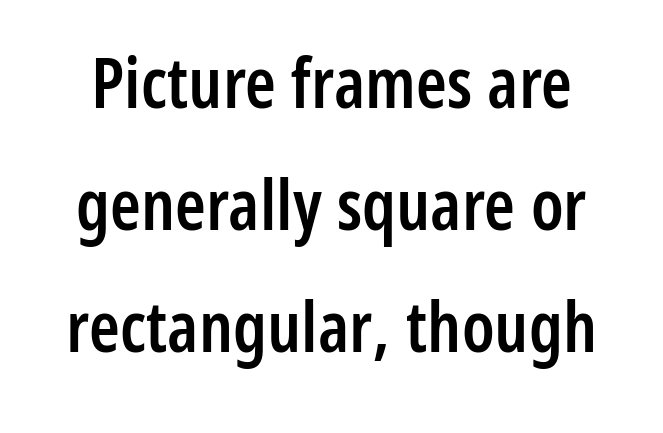
Q: Is the text bold? A: Semi-bold.
Q: Is the text italic (slanted)? A: No, it is upright.
Q: Is the typeface a serif or a sans-serif typeface? A: Sans-serif.
Q: Is the text underlined? A: No.
Q: Is the spacing between letters normal or unusually wide? A: Normal.
Q: Width (condensed, normal, or wide)? A: Condensed.
Q: Stroke contrast? A: Low.
Q: x-height? A: Medium.
Q: Monospaced? A: No.
